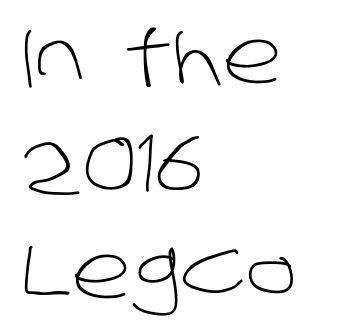
Q: Is the text bold? A: No.
Q: Is the typeface a serif or a sans-serif typeface? A: Sans-serif.
Q: Is the text underlined? A: No.
Q: How is the paragraph aligned? A: Left-aligned.
Q: Is the spacing between letters normal or unusually wide? A: Normal.
Q: Is the spacing between lines tight, normal or loose? A: Normal.
Q: Width (condensed, normal, or wide)? A: Normal.
Q: Stroke contrast? A: Low.
Q: x-height? A: Large.
Q: Monospaced? A: No.
